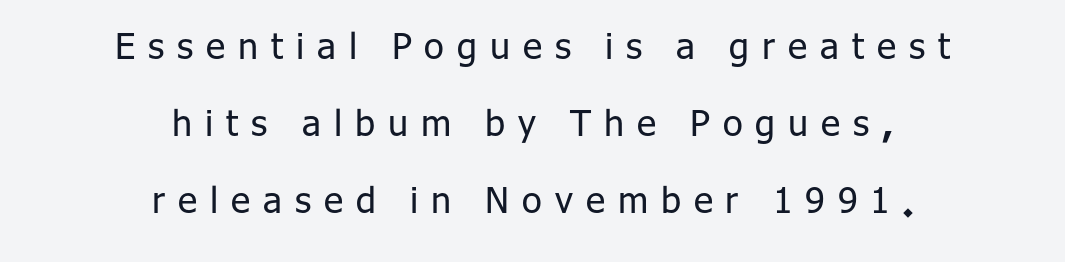
{"serif": "no", "italic": "no", "bold": "no", "weight": "regular", "width": "normal", "stroke_contrast": "low", "x_height": "medium", "monospaced": "no", "underline": "no", "align": "center", "line_spacing": "loose", "line_spacing_ratio": 2.14, "letter_spacing": "wide", "letter_spacing_em": 0.36, "glyph_px": 36}
